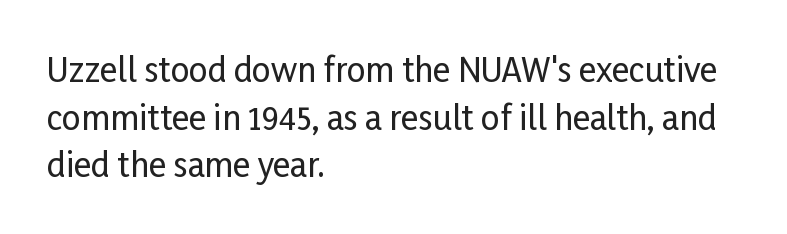
{"serif": "no", "italic": "no", "width": "condensed", "stroke_contrast": "low", "x_height": "medium", "monospaced": "no", "underline": "no", "align": "left", "line_spacing": "normal", "line_spacing_ratio": 1.44, "letter_spacing": "normal", "letter_spacing_em": 0.0, "glyph_px": 33}
